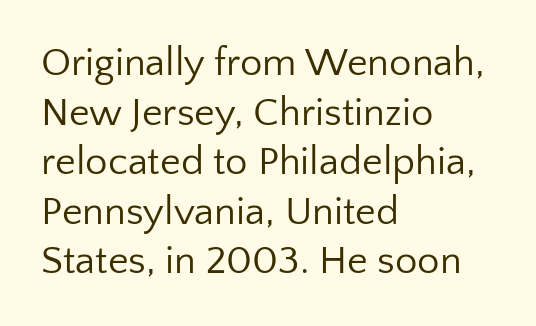
Q: Is the text bold? A: No.
Q: Is the text italic (slanted)? A: No, it is upright.
Q: Is the typeface a serif or a sans-serif typeface? A: Sans-serif.
Q: Is the text underlined? A: No.
Q: How is the paragraph aligned? A: Left-aligned.
Q: Is the spacing between letters normal or unusually wide? A: Normal.
Q: Width (condensed, normal, or wide)? A: Normal.
Q: Stroke contrast? A: Low.
Q: x-height? A: Medium.
Q: Monospaced? A: No.
